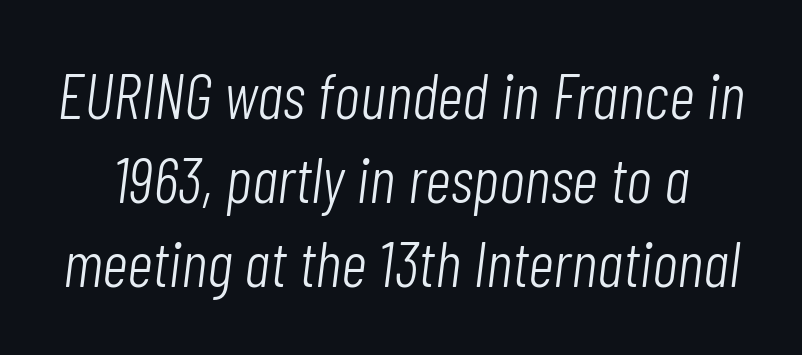
{"italic": "yes", "lean": "right", "slant_degrees": 7, "bold": "no", "weight": "light", "width": "condensed", "stroke_contrast": "low", "x_height": "medium", "monospaced": "no", "underline": "no", "line_spacing": "normal", "line_spacing_ratio": 1.31, "letter_spacing": "normal", "letter_spacing_em": 0.0, "glyph_px": 64}
